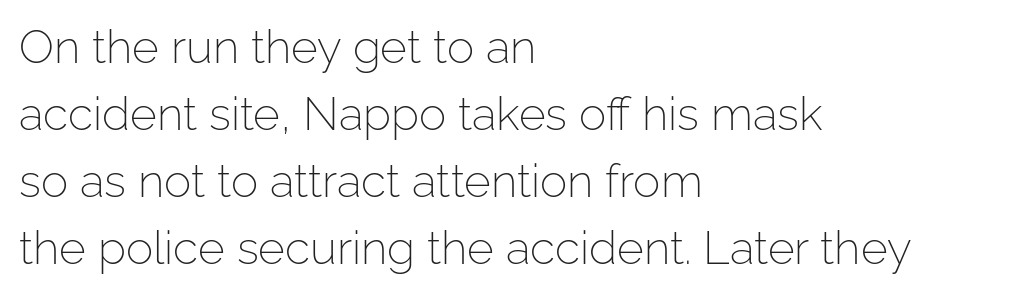
Q: Is the text bold? A: No.
Q: Is the text italic (slanted)? A: No, it is upright.
Q: Is the typeface a serif or a sans-serif typeface? A: Sans-serif.
Q: Is the text underlined? A: No.
Q: How is the paragraph aligned? A: Left-aligned.
Q: Is the spacing between letters normal or unusually wide? A: Normal.
Q: Is the spacing between lines tight, normal or loose? A: Normal.
Q: Width (condensed, normal, or wide)? A: Normal.
Q: Stroke contrast? A: Low.
Q: x-height? A: Medium.
Q: Monospaced? A: No.
